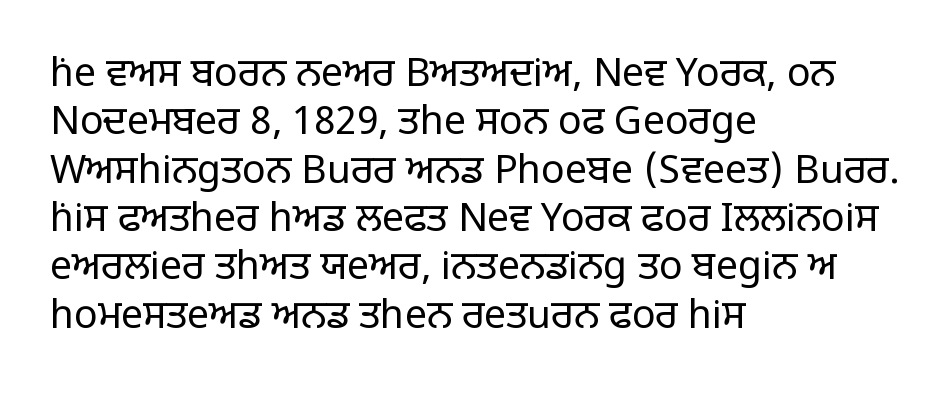
Words appear dense and cohesive because spacing is normal. Line beginnings align vertically; line endings do not. This sample has the flowing, uneven cadence of proportional lettering. Caption: face not bold, strokes unweighted. Tall strokes in this sample are plumb rather than angled.
